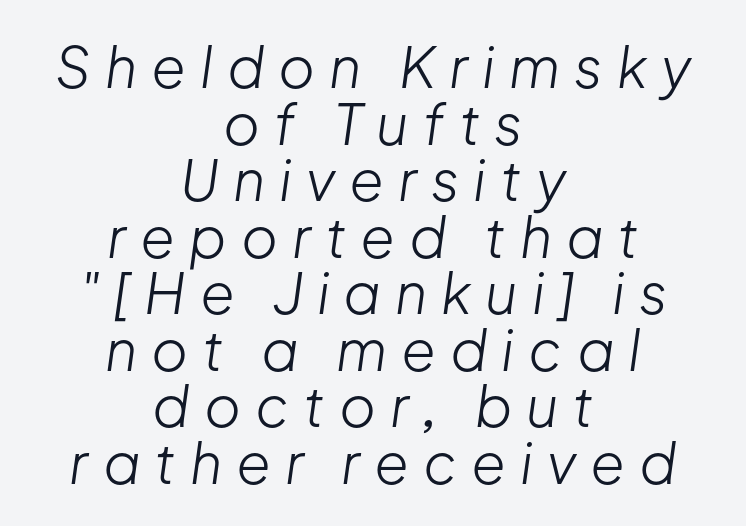
Compared with a typical body face, this is equally light or lighter still. Alignment: centered. Does the lettering tilt? It does — this is italic. Do the characters align in a grid? No, the font is proportional. This block would grow much taller if given ordinary leading; it's compressed now. Words appear elongated and porous because spacing is wide.
